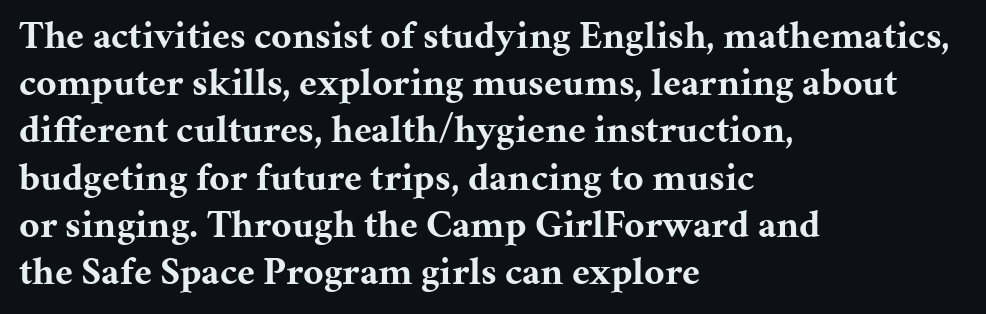
The ragged edge is on the right, which tells us the setting is flush left. Compared with typical body copy, the letter spacing here is the same. Are there feet on the stems? There are — it's a serif. The space beneath each line is pristine and unruled. A typesetter would call this proportional, since set widths differ per character. The font's upright variant was chosen for this text.
